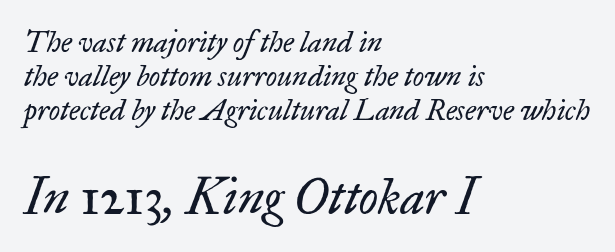
The image shows 50 px regular-weight serif type, italic (leaning right); set left-aligned, line spacing 1.17x, normal letter spacing, not underlined; the second (bottom) block is 1.72x larger; low stroke contrast and a small x-height.
